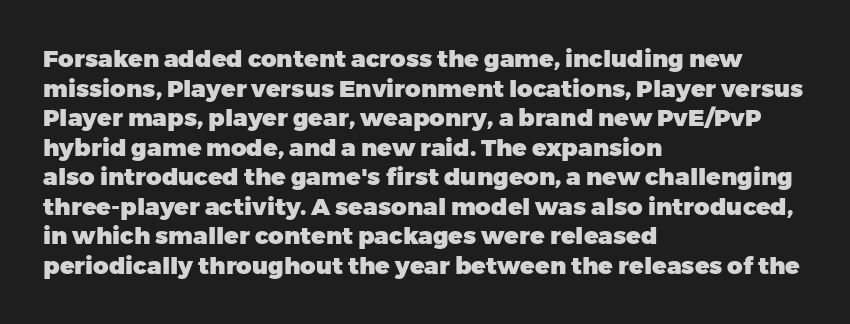
Q: Is the text bold? A: Yes.
Q: Is the text italic (slanted)? A: No, it is upright.
Q: Is the text underlined? A: No.
Q: How is the paragraph aligned? A: Left-aligned.
Q: Is the spacing between letters normal or unusually wide? A: Normal.
